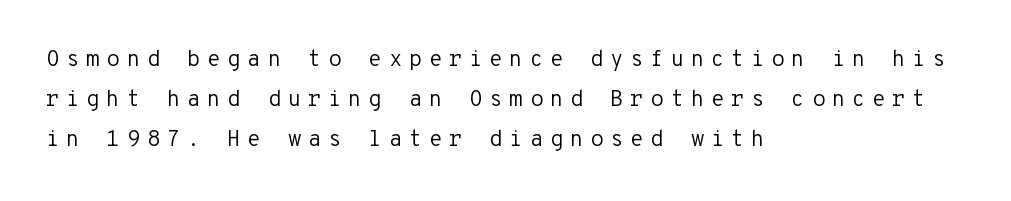
The image shows 22 px text type, upright; set left-aligned, line spacing 1.81x, unusually wide letter spacing (+0.3 em), not underlined.
